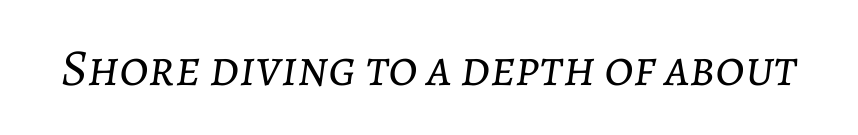
The horizontal fit of the characters is conventional and even. The font sits on the lighter half of the weight spectrum, regular included. The letters advance in unequal steps, a hallmark of proportional type. Beneath every word, the page is bare. The lettering tilts uniformly, giving the passage an italic look.
